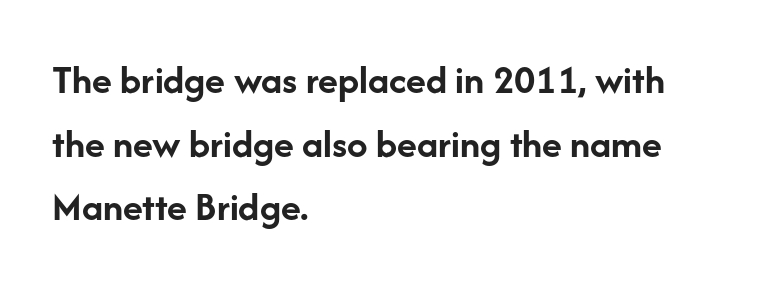
The image shows 41 px semibold sans-serif type, upright; set left-aligned, normal line spacing (1.55x), normal letter spacing, not underlined; low stroke contrast and a medium x-height.
